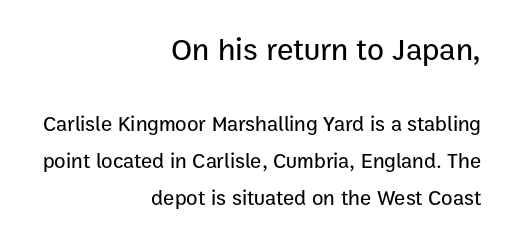
Does extra space separate the letters? No, they use regular spacing. The gap between lines stays unmarked. Do the letters lean? They stand straight. This sample has the flowing, uneven cadence of proportional lettering. Compare the two chunks: the upper has the greater cap height.
